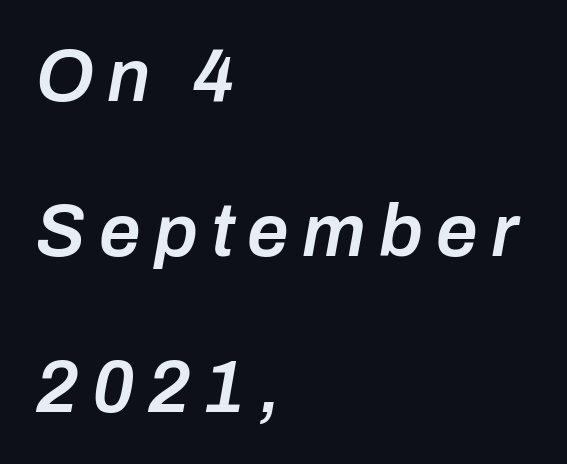
Q: Is the text bold? A: Semi-bold.
Q: Is the text italic (slanted)? A: Yes, it leans right by about 10 degrees.
Q: Is the text underlined? A: No.
Q: How is the paragraph aligned? A: Left-aligned.
Q: Is the spacing between lines tight, normal or loose? A: Loose.
Q: Width (condensed, normal, or wide)? A: Normal.
Q: Stroke contrast? A: Low.
Q: x-height? A: Medium.
Q: Monospaced? A: No.
